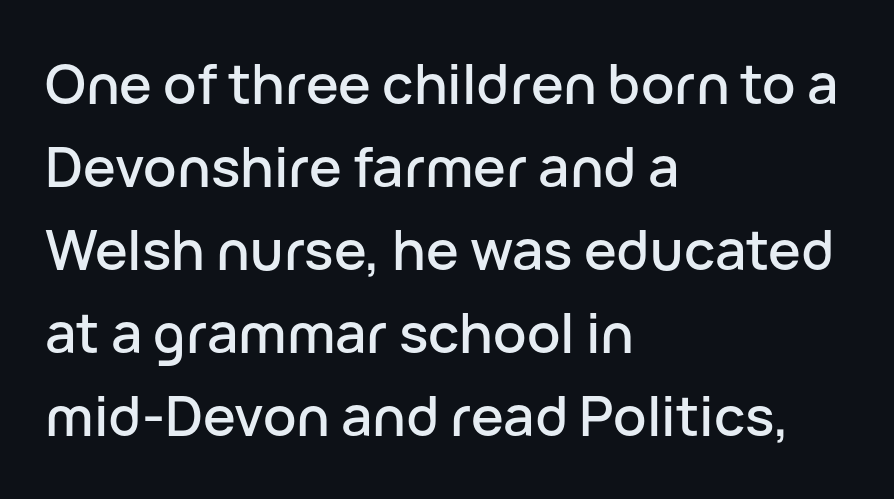
Q: Is the text italic (slanted)? A: No, it is upright.
Q: Is the typeface a serif or a sans-serif typeface? A: Sans-serif.
Q: Is the text underlined? A: No.
Q: How is the paragraph aligned? A: Left-aligned.
Q: Is the spacing between letters normal or unusually wide? A: Normal.
Q: Is the spacing between lines tight, normal or loose? A: Normal.
Q: Width (condensed, normal, or wide)? A: Normal.
Q: Stroke contrast? A: Low.
Q: x-height? A: Medium.
Q: Monospaced? A: No.
